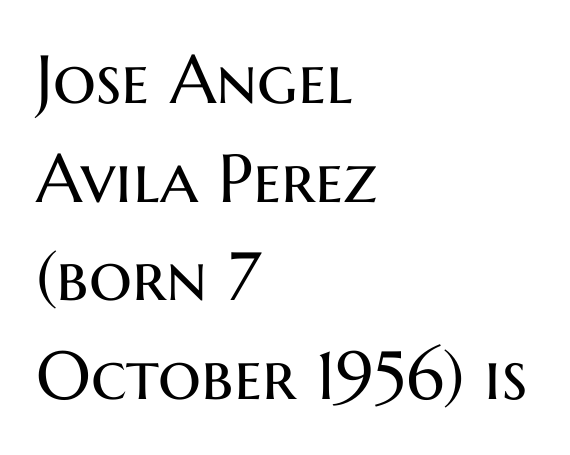
The weight would be labelled regular, book, light, or lighter still. This rendering employs a face without finishing strokes, i.e., a sans-serif. Horizontal alignment here is leftward, the default for most running prose. Letters rest on an invisible, unmarked baseline. This sample uses plain, unmodified letter spacing. The rows are spaced the way most documents space them.
